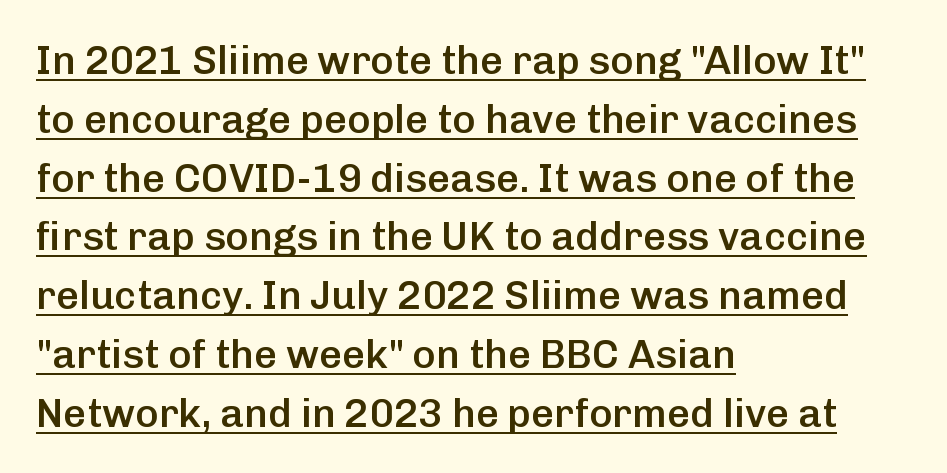
The image shows 40 px semibold sans-serif type, upright; set left-aligned, normal line spacing (1.47x), normal letter spacing, underlined; low stroke contrast and a medium x-height.
